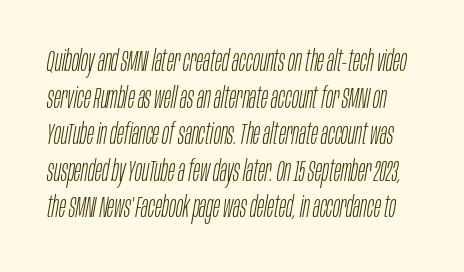
The image shows 29 px light, condensed type, italic (leaning right); set normal line spacing (1.26x), normal letter spacing, not underlined; low stroke contrast and a large x-height.
